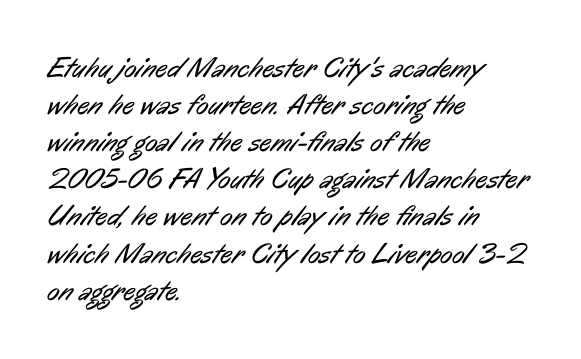
Q: Is the text bold? A: No.
Q: Is the typeface a serif or a sans-serif typeface? A: Sans-serif.
Q: Is the text underlined? A: No.
Q: How is the paragraph aligned? A: Left-aligned.
Q: Is the spacing between letters normal or unusually wide? A: Normal.
Q: Is the spacing between lines tight, normal or loose? A: Normal.
Q: Width (condensed, normal, or wide)? A: Condensed.
Q: Stroke contrast? A: Low.
Q: x-height? A: Medium.
Q: Monospaced? A: No.
